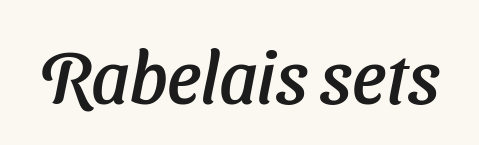
No word sits above an underline. Standard letterfit; no display-style spreading of the glyphs. These lines are rendered in a variable-pitch font.
